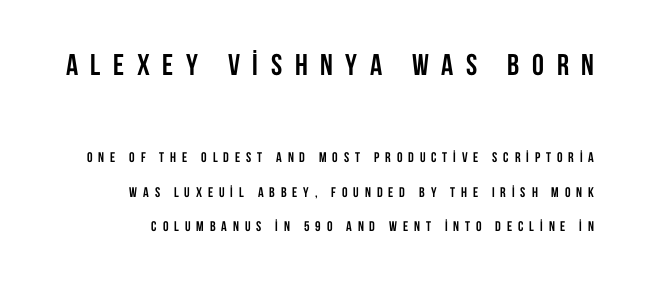
Q: Is the text bold? A: Yes.
Q: Is the text italic (slanted)? A: No, it is upright.
Q: Is the typeface a serif or a sans-serif typeface? A: Sans-serif.
Q: Is the text underlined? A: No.
Q: Is the spacing between letters normal or unusually wide? A: Unusually wide.
Q: Is the spacing between lines tight, normal or loose? A: Loose.
Q: Which block of text is set in a larger size, the first (top) or the second (bottom)? A: The first (top) one.
Q: Width (condensed, normal, or wide)? A: Condensed.
Q: Stroke contrast? A: Low.
Q: x-height? A: Large.
Q: Monospaced? A: No.
